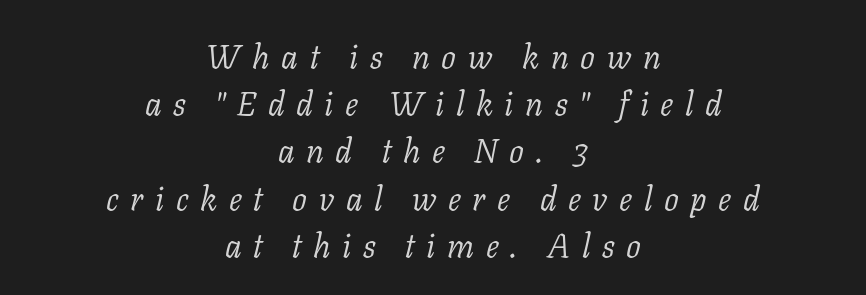
Yep, those are serifs on the letters. Stems and bowls with no extra thickness — not bold. Slanted lettering throughout. The rendering uses natural spacing where letterforms have individual widths.
